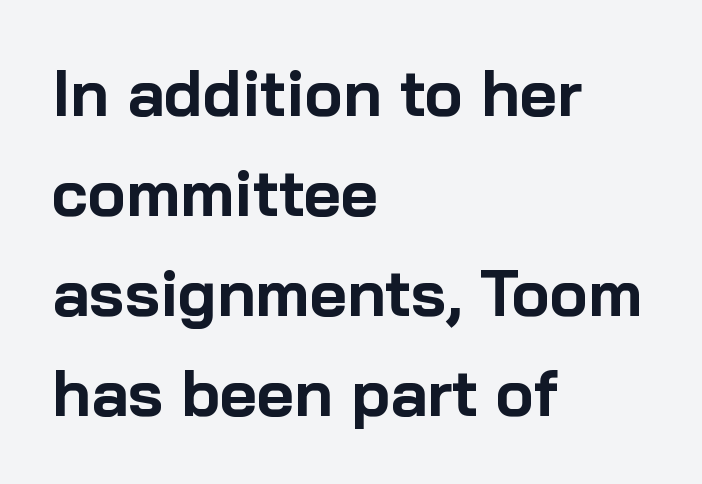
Is the letter spacing exaggerated? No — it looks like the ordinary default. Heft: maximum for text — a bold. If you drew a line through each stem, it would be perfectly vertical. Underline: absent. The face used here is proportionally spaced, like ordinary book or web type. If you measured baseline to baseline, you'd find a middling distance.
